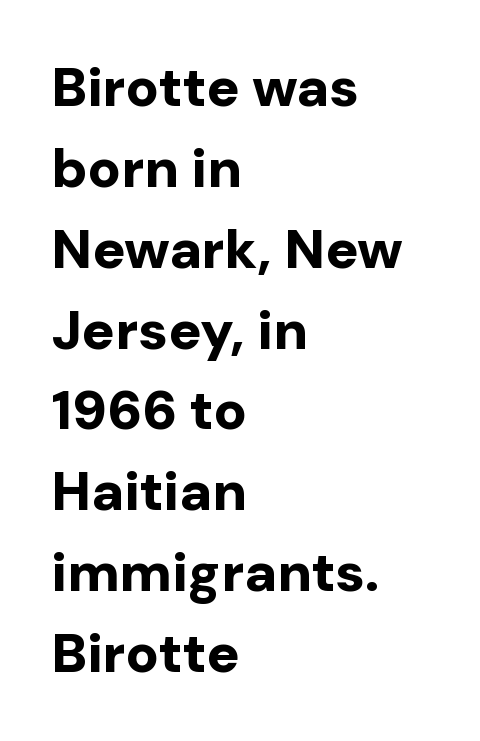
The image shows 55 px bold sans-serif type, upright; set left-aligned, normal line spacing (1.47x), normal letter spacing, not underlined; low stroke contrast and a medium x-height.
